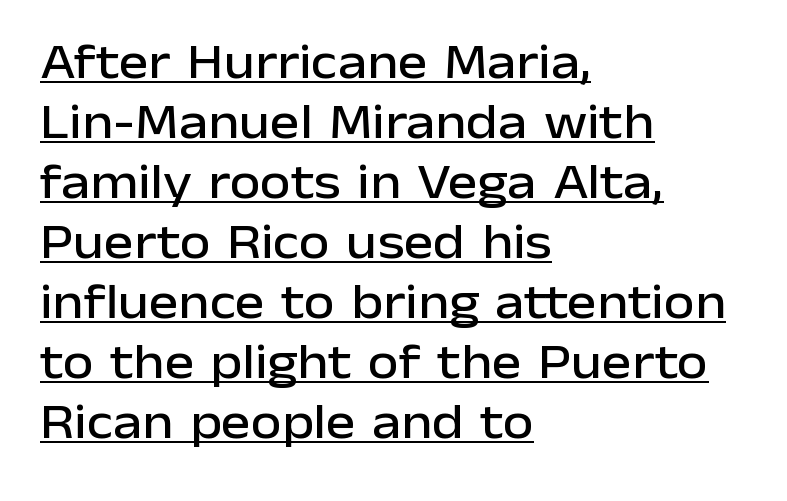
The image shows 50 px sans-serif type, upright; set left-aligned, line spacing 1.2x, normal letter spacing, underlined; low stroke contrast and a medium x-height.
